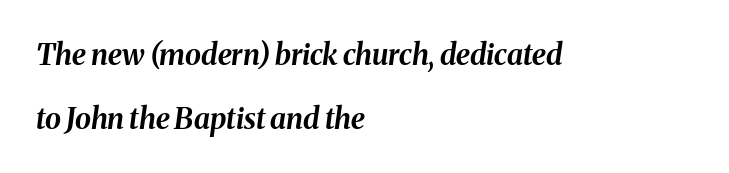
If you measured baseline to baseline, you'd find a long distance. The type is set solid horizontally, with unmodified tracking. Compared with a centered layout, this one pins lines to the left instead. Is the type slanted? Yes — the strokes lean at a clear angle. Set as a true bold cut, around the 700 mark. Character widths vary here, with narrow letters taking less room than wide ones.
